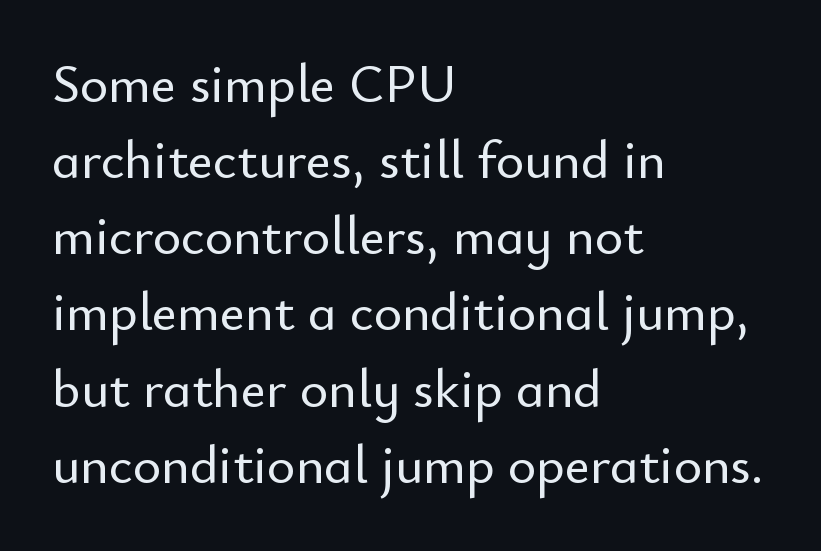
Q: Is the text italic (slanted)? A: No, it is upright.
Q: Is the typeface a serif or a sans-serif typeface? A: Sans-serif.
Q: Is the text underlined? A: No.
Q: How is the paragraph aligned? A: Left-aligned.
Q: Is the spacing between letters normal or unusually wide? A: Normal.
Q: Is the spacing between lines tight, normal or loose? A: Normal.
Q: Width (condensed, normal, or wide)? A: Normal.
Q: Stroke contrast? A: Low.
Q: x-height? A: Small.
Q: Monospaced? A: No.
